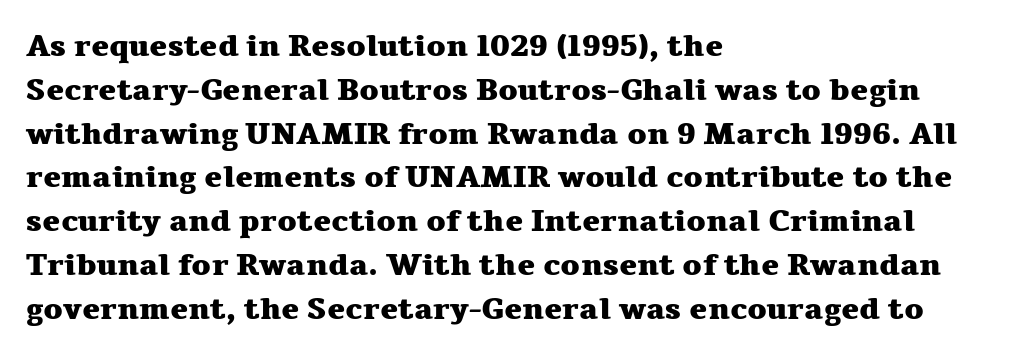
Q: Is the text bold? A: Yes.
Q: Is the text italic (slanted)? A: No, it is upright.
Q: Is the typeface a serif or a sans-serif typeface? A: Serif.
Q: Is the text underlined? A: No.
Q: How is the paragraph aligned? A: Left-aligned.
Q: Is the spacing between letters normal or unusually wide? A: Normal.
Q: Is the spacing between lines tight, normal or loose? A: Normal.
Q: Width (condensed, normal, or wide)? A: Wide.
Q: Stroke contrast? A: Medium.
Q: x-height? A: Medium.
Q: Monospaced? A: No.
